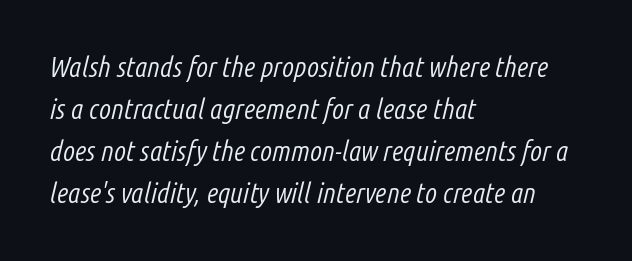
Q: Is the text bold? A: No.
Q: Is the text italic (slanted)? A: Yes, it leans right by about 14 degrees.
Q: Is the text underlined? A: No.
Q: How is the paragraph aligned? A: Left-aligned.
Q: Is the spacing between letters normal or unusually wide? A: Normal.
Q: Is the spacing between lines tight, normal or loose? A: Normal.
Q: Width (condensed, normal, or wide)? A: Condensed.
Q: Stroke contrast? A: Low.
Q: x-height? A: Medium.
Q: Monospaced? A: No.
